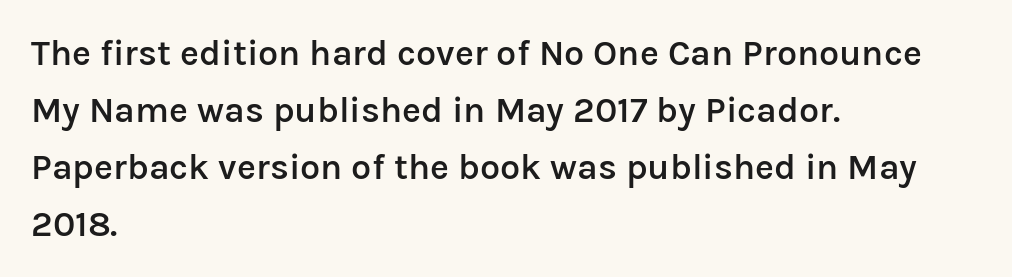
Q: Is the text bold? A: Semi-bold.
Q: Is the text italic (slanted)? A: No, it is upright.
Q: Is the typeface a serif or a sans-serif typeface? A: Sans-serif.
Q: Is the text underlined? A: No.
Q: How is the paragraph aligned? A: Left-aligned.
Q: Is the spacing between letters normal or unusually wide? A: Normal.
Q: Is the spacing between lines tight, normal or loose? A: Normal.
Q: Width (condensed, normal, or wide)? A: Normal.
Q: Stroke contrast? A: Low.
Q: x-height? A: Medium.
Q: Monospaced? A: No.
